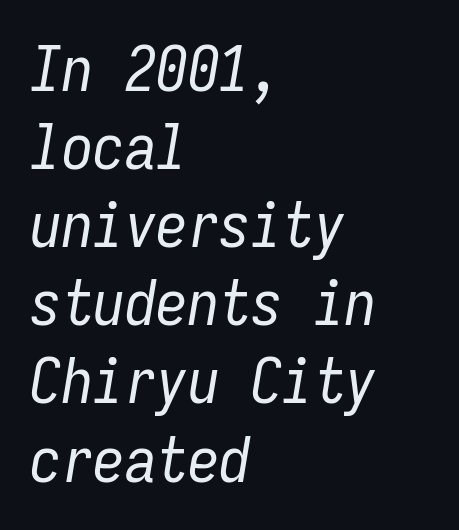
The image shows 63 px regular-weight, condensed type, italic (leaning right), monospaced; set left-aligned, line spacing 1.24x, normal letter spacing, not underlined; low stroke contrast and a medium x-height.
